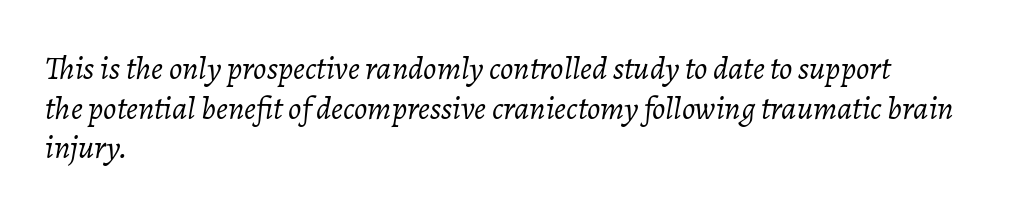
Q: Is the text bold? A: No.
Q: Is the text italic (slanted)? A: Yes, it leans right by about 7 degrees.
Q: Is the text underlined? A: No.
Q: How is the paragraph aligned? A: Left-aligned.
Q: Is the spacing between letters normal or unusually wide? A: Normal.
Q: Width (condensed, normal, or wide)? A: Normal.
Q: Stroke contrast? A: Low.
Q: x-height? A: Medium.
Q: Monospaced? A: No.
